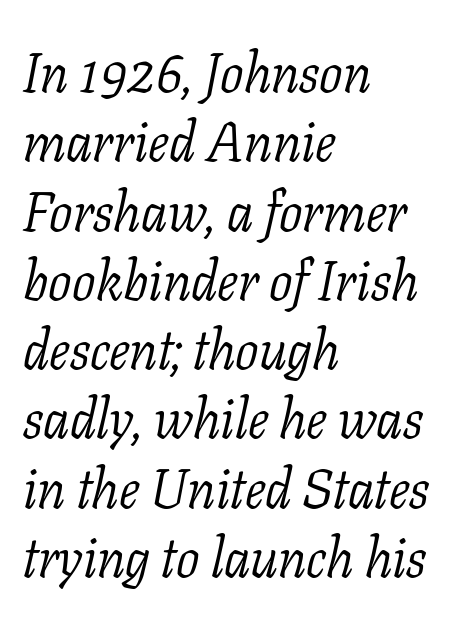
Q: Is the text bold? A: No.
Q: Is the text italic (slanted)? A: Yes, it leans right by about 11 degrees.
Q: Is the typeface a serif or a sans-serif typeface? A: Serif.
Q: Is the text underlined? A: No.
Q: How is the paragraph aligned? A: Left-aligned.
Q: Is the spacing between letters normal or unusually wide? A: Normal.
Q: Is the spacing between lines tight, normal or loose? A: Normal.
Q: Width (condensed, normal, or wide)? A: Normal.
Q: Stroke contrast? A: Low.
Q: x-height? A: Medium.
Q: Monospaced? A: No.
